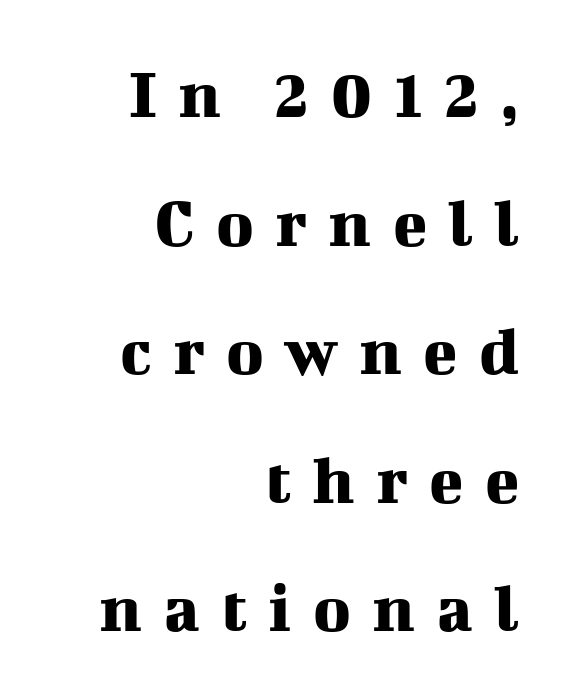
The image shows 71 px serif type, upright; set right-aligned, line spacing 1.81x, unusually wide letter spacing (+0.3 em), not underlined; medium stroke contrast and a medium x-height.
